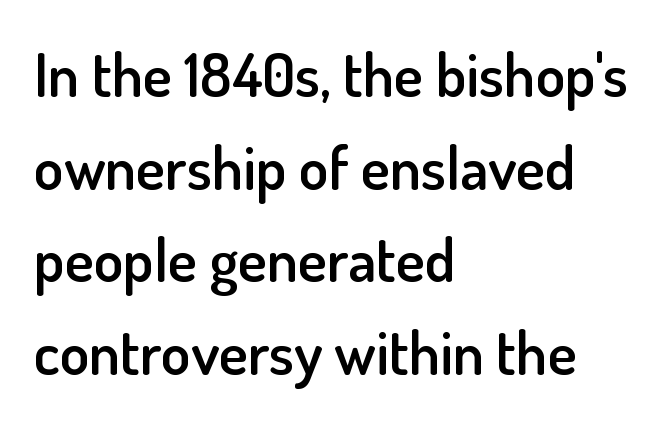
Q: Is the text bold? A: Semi-bold.
Q: Is the text italic (slanted)? A: No, it is upright.
Q: Is the typeface a serif or a sans-serif typeface? A: Sans-serif.
Q: Is the text underlined? A: No.
Q: How is the paragraph aligned? A: Left-aligned.
Q: Is the spacing between letters normal or unusually wide? A: Normal.
Q: Is the spacing between lines tight, normal or loose? A: Normal.
Q: Width (condensed, normal, or wide)? A: Normal.
Q: Stroke contrast? A: Low.
Q: x-height? A: Small.
Q: Monospaced? A: No.
